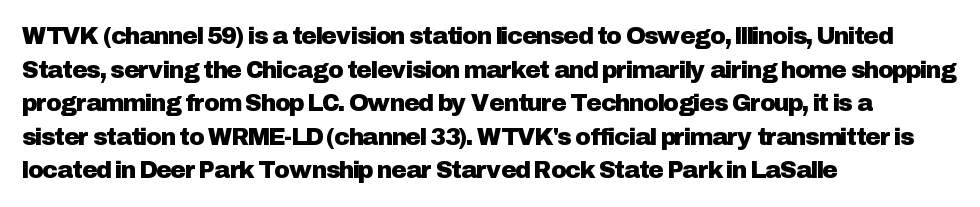
{"italic": "no", "underline": "no", "align": "left", "line_spacing": "normal", "line_spacing_ratio": 1.4, "letter_spacing": "normal", "letter_spacing_em": 0.0, "glyph_px": 24}
